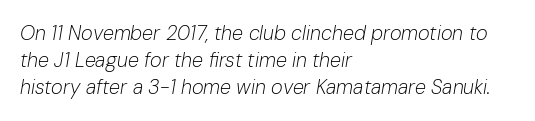
Weight: in the light-to-regular range. Lines of text with bare space underneath. What stands out about the letter spacing? Nothing — it is the standard amount. Does the lettering tilt? It does — this is italic. Regular leading. Teacher's note: observe the even left margin — that is flush-left alignment.
